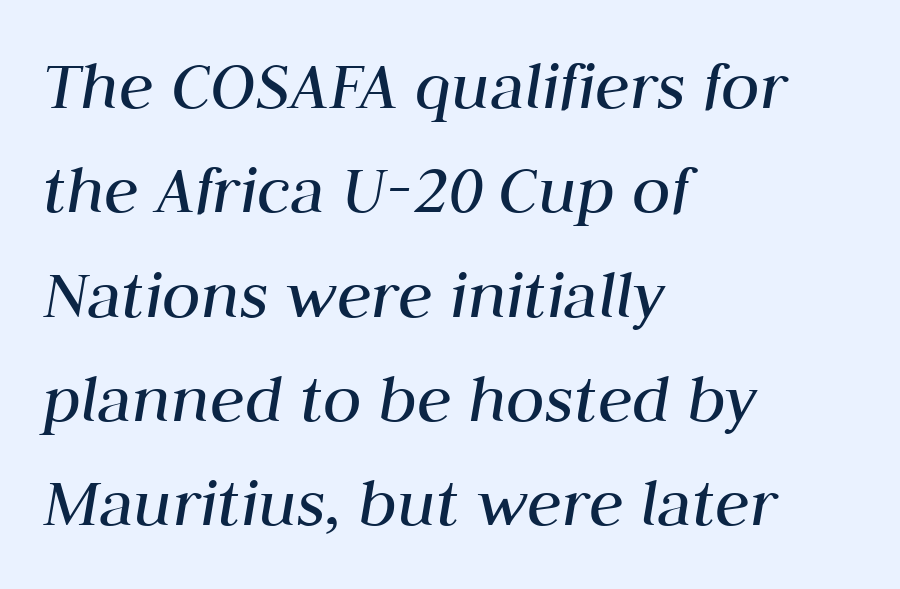
{"italic": "yes", "lean": "right", "slant_degrees": 10, "bold": "no", "weight": "regular", "width": "normal", "stroke_contrast": "medium", "x_height": "medium", "monospaced": "no", "underline": "no", "align": "left", "line_spacing": "normal", "line_spacing_ratio": 1.47, "letter_spacing": "normal", "letter_spacing_em": 0.0, "glyph_px": 71}
